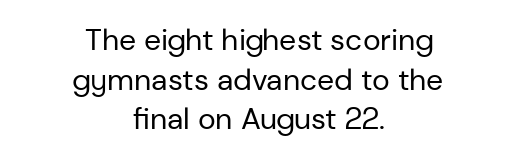
{"serif": "no", "italic": "no", "bold": "no", "weight": "regular", "width": "normal", "stroke_contrast": "low", "x_height": "medium", "monospaced": "no", "underline": "no", "align": "center", "line_spacing": "normal", "line_spacing_ratio": 1.32, "letter_spacing": "normal", "letter_spacing_em": 0.0, "glyph_px": 30}
